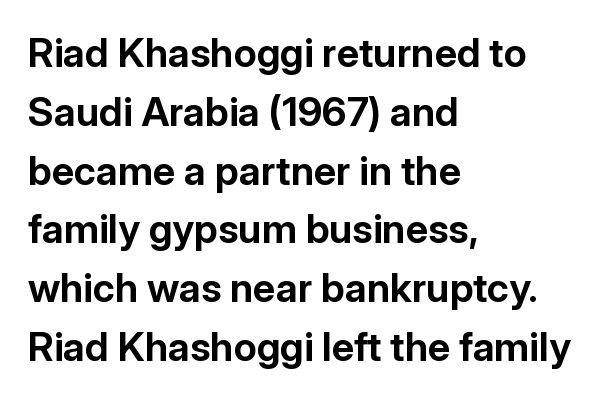
The image shows 40 px bold sans-serif type, upright; set left-aligned, normal line spacing (1.47x), normal letter spacing, not underlined; low stroke contrast and a medium x-height.
